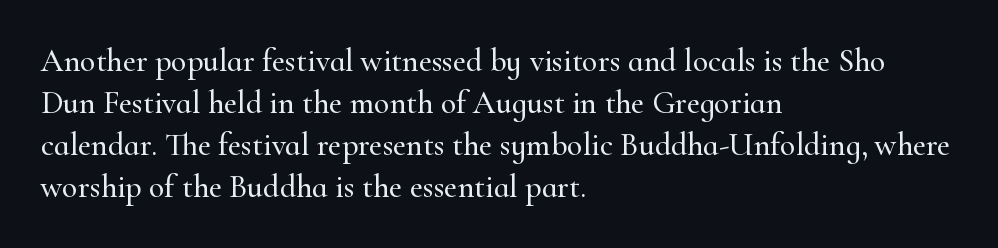
Which margin do the lines hug? The left one — the right edge is uneven. Does the type have serifs? Yes, each stem ends in a small foot. How are the letters spaced? Ordinarily, with no added tracking. Bare-footed words on every line. You can tell it's not italic because the verticals are truly vertical.
